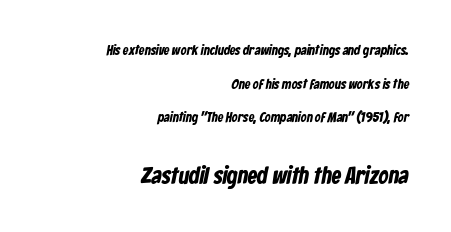
The typesetter chose a ragged-left arrangement here. Observe the ordinary spacing: letters are neighbours, not strangers. Summary of weight: heavy, a full bold. A bare baseline throughout the passage. The later block is typeset at a bigger size than the earlier block.
